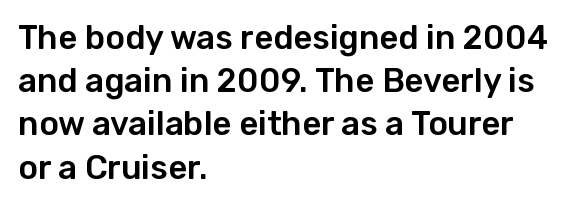
The image shows 33 px sans-serif type, upright; set left-aligned, normal line spacing (1.31x), normal letter spacing, not underlined; low stroke contrast and a medium x-height.
